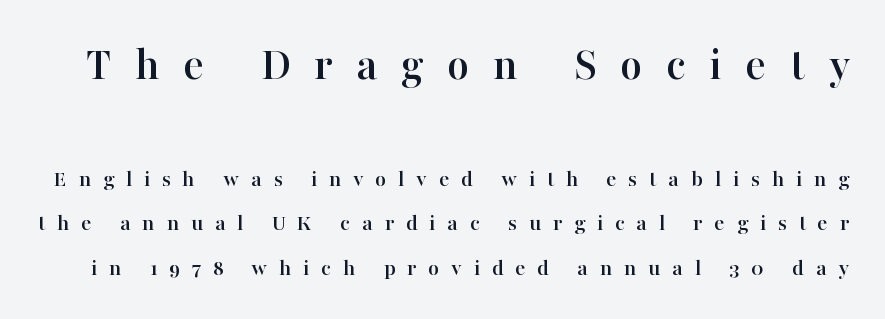
The image shows 48 px serif type, upright; set line spacing 1.86x, unusually wide letter spacing (+0.49 em), not underlined; the first (top) block is 2.0x larger; high stroke contrast and a medium x-height.
